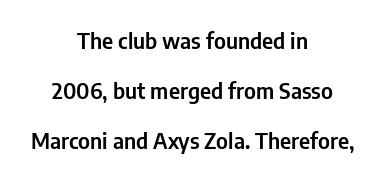
{"italic": "no", "underline": "no", "align": "center", "line_spacing": "loose", "line_spacing_ratio": 2.28, "letter_spacing": "normal", "letter_spacing_em": 0.0, "glyph_px": 22}
